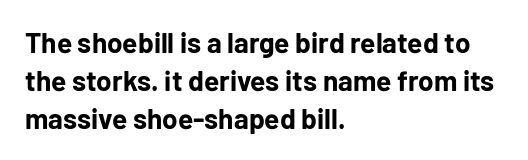
{"serif": "no", "italic": "no", "bold": "yes", "weight": "bold", "width": "normal", "stroke_contrast": "low", "x_height": "medium", "monospaced": "no", "underline": "no", "align": "left", "line_spacing": "normal", "line_spacing_ratio": 1.35, "letter_spacing": "normal", "letter_spacing_em": 0.0, "glyph_px": 28}
